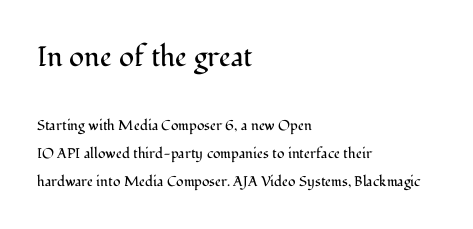
The image shows 28 px regular-weight serif type, upright; set left-aligned, loose line spacing (1.99x), normal letter spacing, not underlined; the first (top) block is 2.0x larger; medium stroke contrast and a medium x-height.
